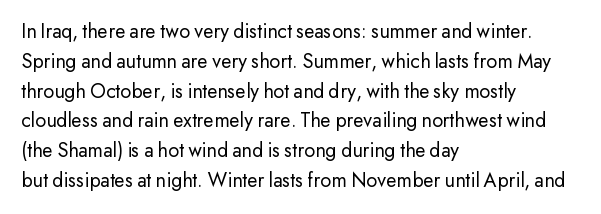
{"italic": "no", "bold": "no", "underline": "no", "align": "left", "line_spacing": "normal", "line_spacing_ratio": 1.42, "letter_spacing": "normal", "letter_spacing_em": 0.0, "glyph_px": 21}
